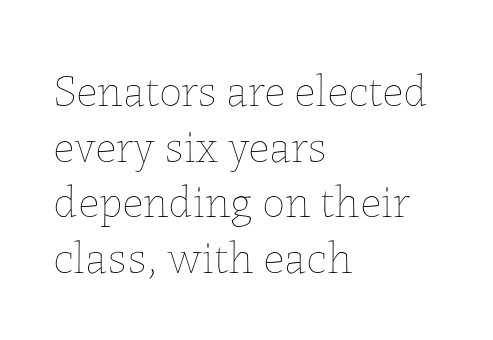
Q: Is the text bold? A: No.
Q: Is the text italic (slanted)? A: No, it is upright.
Q: Is the text underlined? A: No.
Q: How is the paragraph aligned? A: Left-aligned.
Q: Is the spacing between letters normal or unusually wide? A: Normal.
Q: Width (condensed, normal, or wide)? A: Normal.
Q: Stroke contrast? A: Low.
Q: x-height? A: Medium.
Q: Monospaced? A: No.
